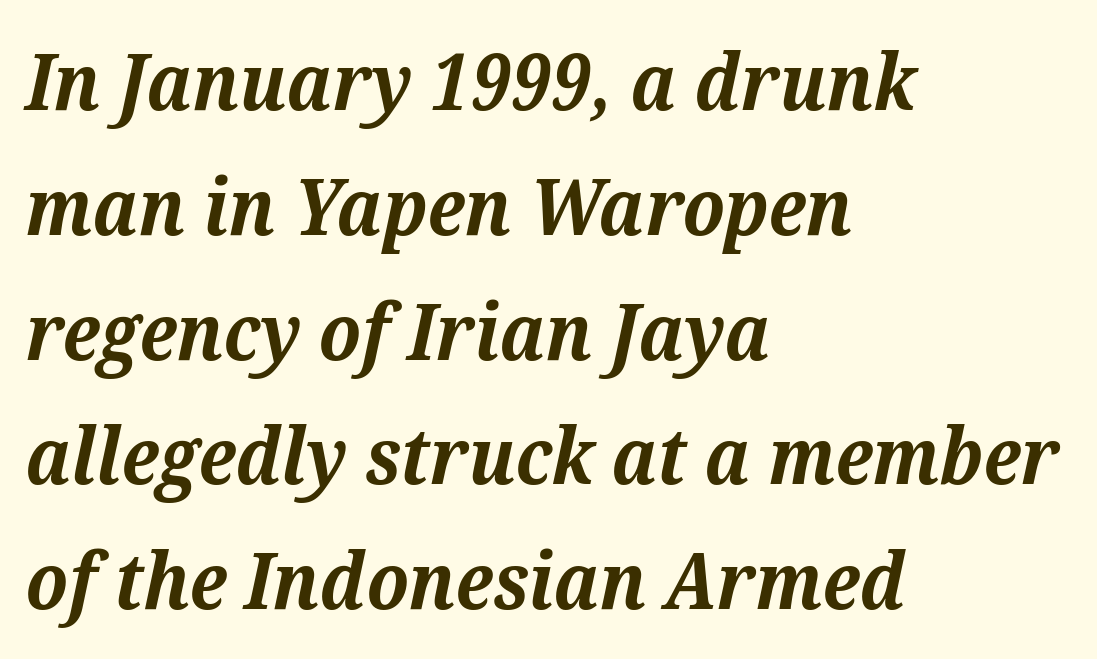
{"serif": "yes", "italic": "yes", "lean": "right", "slant_degrees": 12, "bold": "yes", "weight": "bold", "width": "normal", "stroke_contrast": "medium", "x_height": "medium", "monospaced": "no", "underline": "no", "align": "left", "line_spacing": "normal", "line_spacing_ratio": 1.58, "letter_spacing": "normal", "letter_spacing_em": 0.0, "glyph_px": 79}
